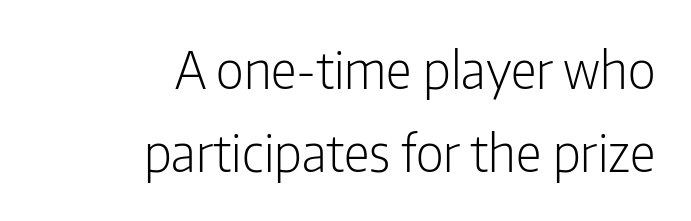
{"serif": "no", "italic": "no", "bold": "no", "weight": "light", "width": "condensed", "stroke_contrast": "low", "x_height": "medium", "monospaced": "no", "underline": "no", "align": "right", "line_spacing": "normal", "line_spacing_ratio": 1.63, "letter_spacing": "normal", "letter_spacing_em": 0.0, "glyph_px": 51}
